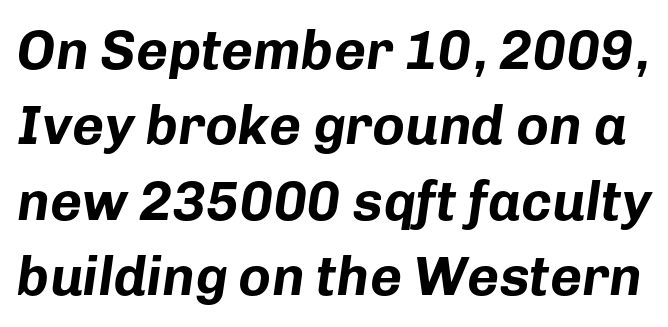
The image shows 55 px bold type, italic (leaning right); set normal line spacing (1.37x), normal letter spacing, not underlined; low stroke contrast and a medium x-height.
